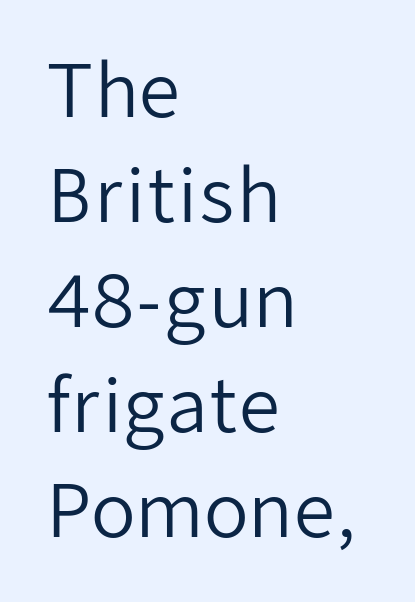
The image shows 73 px regular-weight sans-serif type, upright; set left-aligned, normal line spacing (1.44x), normal letter spacing, not underlined; low stroke contrast and a medium x-height.
